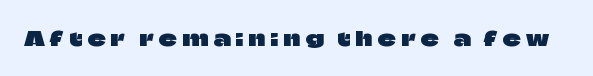
Italic: no, the glyphs are upright roman. Spacing between characters has been opened up far beyond the box default. Glance below the letters and you will spot only blank space.
